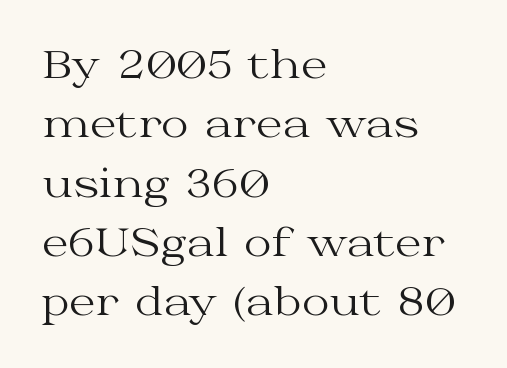
The image shows 38 px regular-weight, wide serif type, upright; set left-aligned, normal line spacing (1.56x), normal letter spacing, not underlined; medium stroke contrast and a medium x-height.
